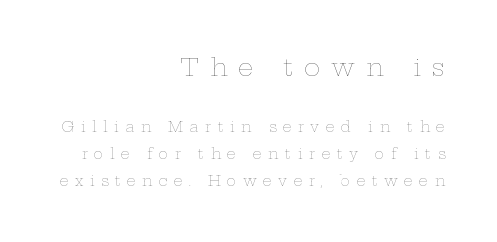
Heft: none added — not bold. This is roman type, the default non-slanted kind. The letters in the upper block stand taller than those in the block below. How would I describe the line gaps? Wide and relaxed.
